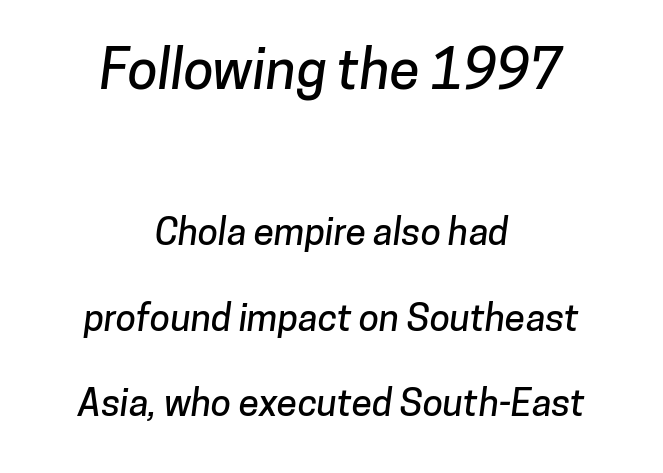
Line starts and ends both wander, symmetrically. Stroke terminals: plain, sans-serif. Spacing between characters is what you'd get straight out of the box. The words here are not underlined.
